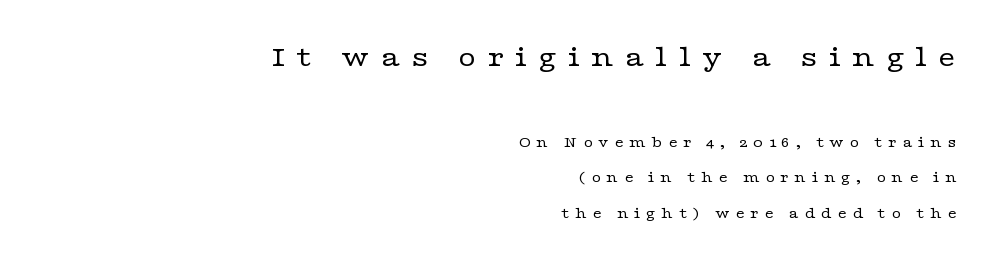
Q: Is the text bold? A: No.
Q: Is the text italic (slanted)? A: No, it is upright.
Q: Is the typeface a serif or a sans-serif typeface? A: Serif.
Q: Is the text underlined? A: No.
Q: How is the paragraph aligned? A: Right-aligned.
Q: Is the spacing between letters normal or unusually wide? A: Unusually wide.
Q: Is the spacing between lines tight, normal or loose? A: Loose.
Q: Which block of text is set in a larger size, the first (top) or the second (bottom)? A: The first (top) one.
Q: Width (condensed, normal, or wide)? A: Wide.
Q: Stroke contrast? A: Low.
Q: x-height? A: Medium.
Q: Monospaced? A: No.
